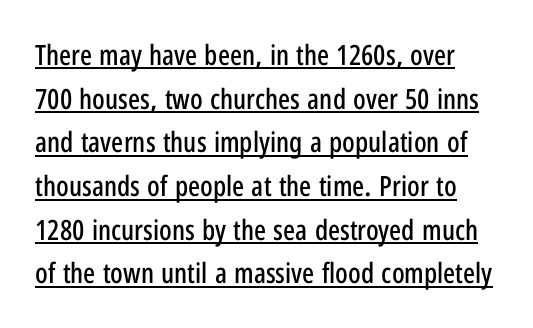
Q: Is the text italic (slanted)? A: No, it is upright.
Q: Is the typeface a serif or a sans-serif typeface? A: Sans-serif.
Q: Is the text underlined? A: Yes.
Q: Is the spacing between letters normal or unusually wide? A: Normal.
Q: Is the spacing between lines tight, normal or loose? A: Normal.
Q: Width (condensed, normal, or wide)? A: Condensed.
Q: Stroke contrast? A: Low.
Q: x-height? A: Medium.
Q: Monospaced? A: No.
